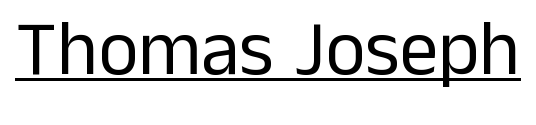
Q: Is the text bold? A: No.
Q: Is the text italic (slanted)? A: No, it is upright.
Q: Is the typeface a serif or a sans-serif typeface? A: Sans-serif.
Q: Is the text underlined? A: Yes.
Q: Is the spacing between letters normal or unusually wide? A: Normal.
Q: Width (condensed, normal, or wide)? A: Normal.
Q: Stroke contrast? A: Low.
Q: x-height? A: Medium.
Q: Monospaced? A: No.
